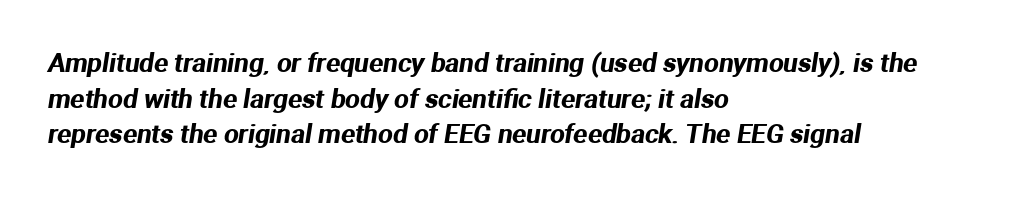
Q: Is the text underlined? A: No.
Q: How is the paragraph aligned? A: Left-aligned.
Q: Is the spacing between letters normal or unusually wide? A: Normal.
Q: Is the spacing between lines tight, normal or loose? A: Normal.
